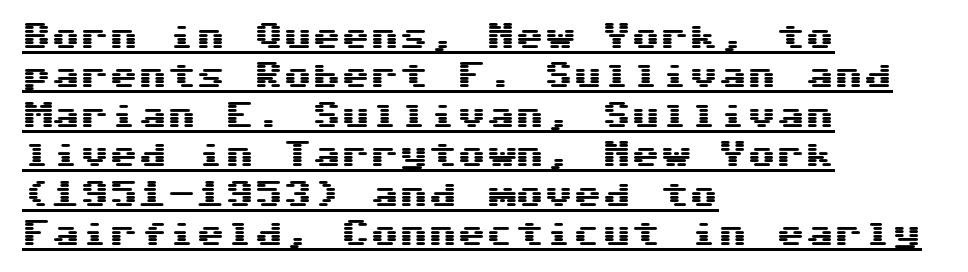
{"serif": "no", "italic": "no", "width": "wide", "stroke_contrast": "medium", "x_height": "medium", "underline": "yes", "align": "left", "line_spacing": "normal", "line_spacing_ratio": 1.36, "letter_spacing": "normal", "letter_spacing_em": 0.0, "glyph_px": 29}
